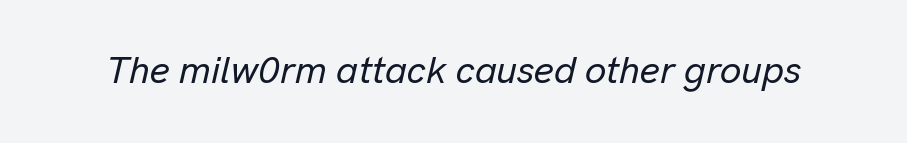
The image shows 38 px text type, italic (leaning right); set normal letter spacing, not underlined; low stroke contrast and a medium x-height.
